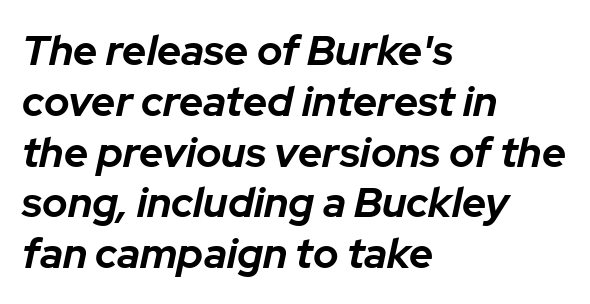
Q: Is the text bold? A: Yes.
Q: Is the text italic (slanted)? A: Yes, it leans right by about 12 degrees.
Q: Is the text underlined? A: No.
Q: How is the paragraph aligned? A: Left-aligned.
Q: Is the spacing between letters normal or unusually wide? A: Normal.
Q: Width (condensed, normal, or wide)? A: Normal.
Q: Stroke contrast? A: Low.
Q: x-height? A: Medium.
Q: Monospaced? A: No.
